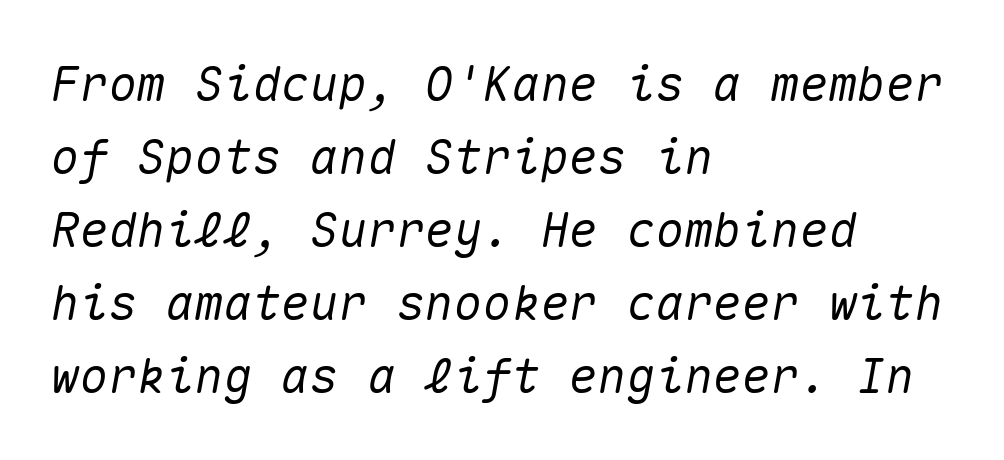
The image shows 48 px text type, italic (leaning right), monospaced; set left-aligned, normal line spacing (1.52x), normal letter spacing, not underlined; medium stroke contrast and a medium x-height.
